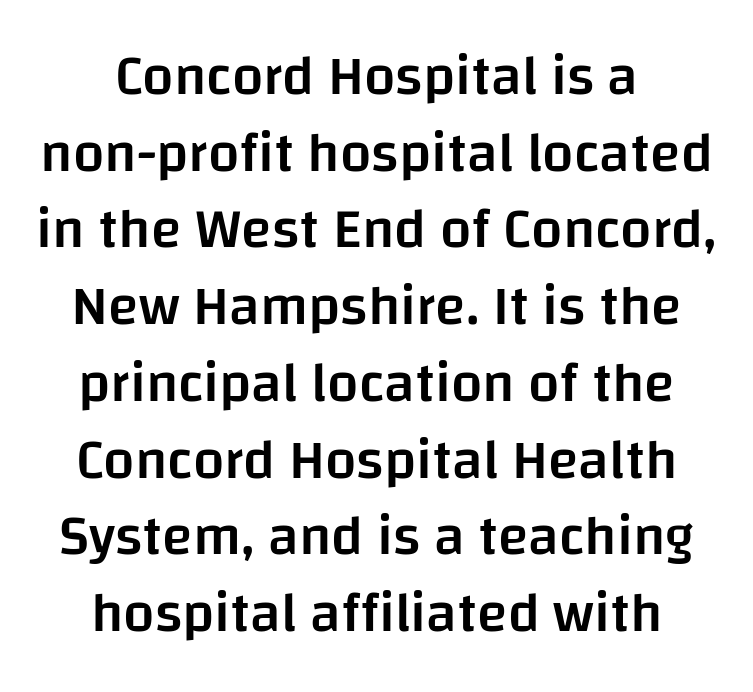
{"serif": "no", "italic": "no", "bold": "semi", "weight": "semibold", "width": "normal", "stroke_contrast": "low", "x_height": "large", "monospaced": "no", "underline": "no", "align": "center", "line_spacing": "normal", "line_spacing_ratio": 1.37, "letter_spacing": "normal", "letter_spacing_em": 0.0, "glyph_px": 56}
